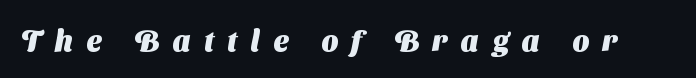
Q: Is the text bold? A: Yes.
Q: Is the typeface a serif or a sans-serif typeface? A: Sans-serif.
Q: Is the text underlined? A: No.
Q: Is the spacing between letters normal or unusually wide? A: Unusually wide.
Q: Width (condensed, normal, or wide)? A: Normal.
Q: Stroke contrast? A: Medium.
Q: x-height? A: Medium.
Q: Monospaced? A: No.
